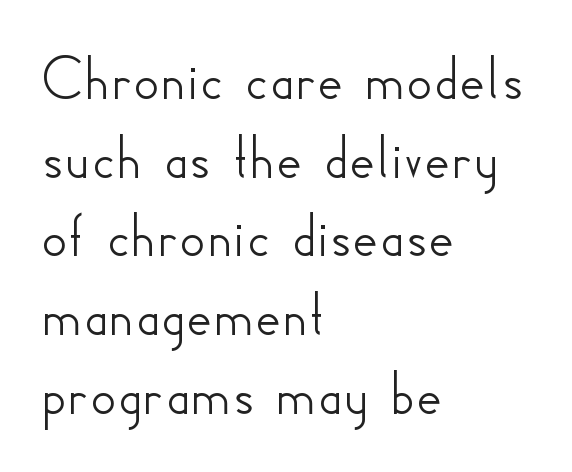
Q: Is the text italic (slanted)? A: No, it is upright.
Q: Is the typeface a serif or a sans-serif typeface? A: Sans-serif.
Q: Is the text underlined? A: No.
Q: How is the paragraph aligned? A: Left-aligned.
Q: Is the spacing between letters normal or unusually wide? A: Normal.
Q: Width (condensed, normal, or wide)? A: Normal.
Q: Stroke contrast? A: Low.
Q: x-height? A: Small.
Q: Monospaced? A: No.
